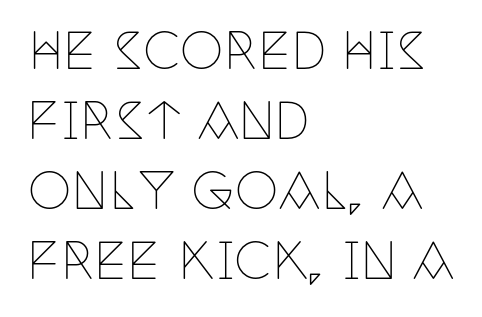
The image shows 49 px thin, condensed serif type, upright; set left-aligned, normal line spacing (1.43x), normal letter spacing, not underlined; low stroke contrast and a large x-height.
